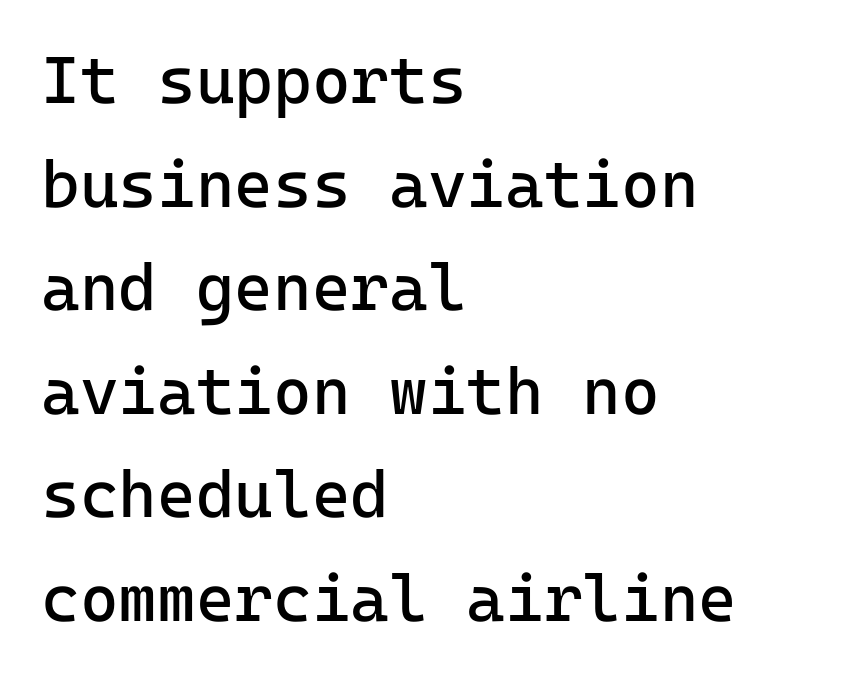
No italicization has been applied; the sample stays upright. A student would call this left alignment; a typographer would say flush left, rag right. The rows are spaced the way most documents space them. Unlike a traditional serif, this face leaves its strokes unadorned. Does extra space separate the letters? No, they use regular spacing.
